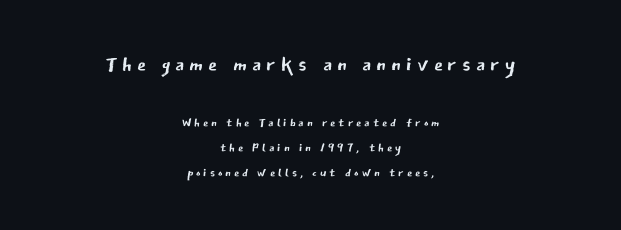
Q: Is the text bold? A: No.
Q: Is the text italic (slanted)? A: No, it is upright.
Q: Is the typeface a serif or a sans-serif typeface? A: Sans-serif.
Q: Is the text underlined? A: No.
Q: How is the paragraph aligned? A: Centered.
Q: Is the spacing between lines tight, normal or loose? A: Normal.
Q: Which block of text is set in a larger size, the first (top) or the second (bottom)? A: The first (top) one.
Q: Width (condensed, normal, or wide)? A: Normal.
Q: Stroke contrast? A: Low.
Q: x-height? A: Medium.
Q: Monospaced? A: No.
